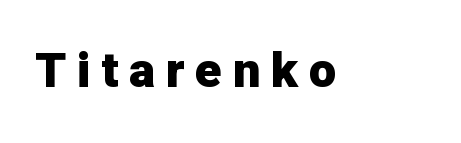
{"serif": "no", "italic": "no", "bold": "yes", "weight": "heavy", "width": "normal", "stroke_contrast": "low", "x_height": "medium", "monospaced": "no", "underline": "no", "letter_spacing": "wide", "letter_spacing_em": 0.22, "glyph_px": 49}
